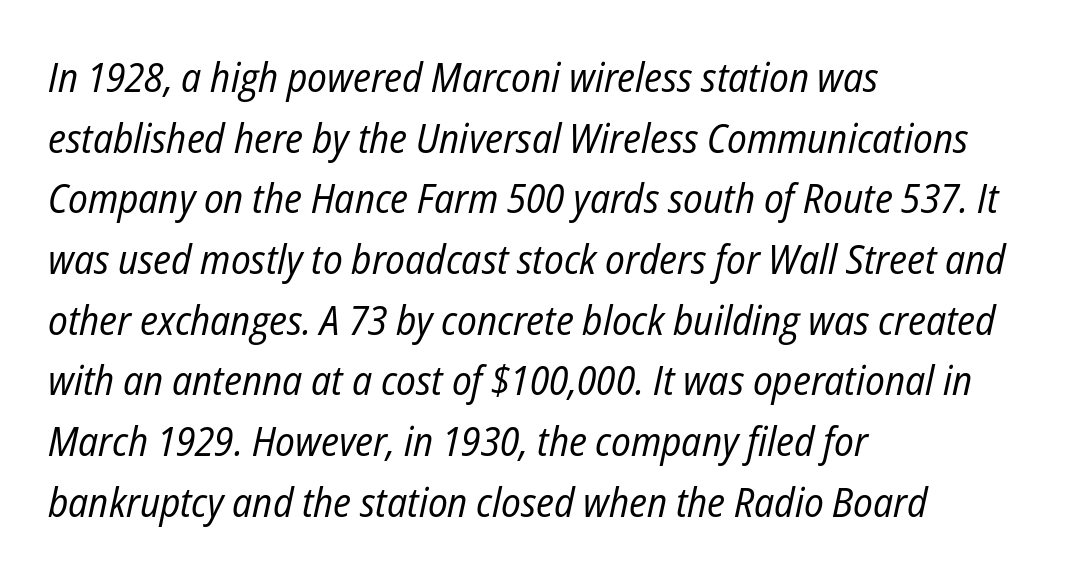
The image shows 41 px regular-weight, condensed type, italic (leaning right); set left-aligned, normal line spacing (1.48x), normal letter spacing, not underlined; low stroke contrast and a medium x-height.
